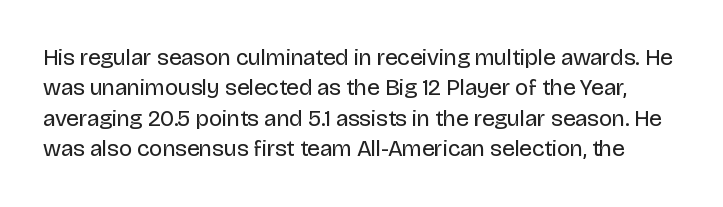
The image shows 23 px text type, upright; set normal line spacing (1.32x), normal letter spacing, not underlined.
